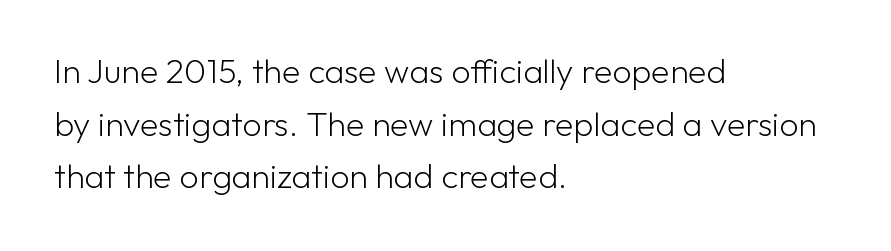
Posture: vertical. Vertical spacing — default. Unbolded letterforms with no extra heft. The paragraph has a hard left edge and a soft right edge. Is this a sans? Yes — the strokes have no serifs. Descenders are the only things crossing below the line.
